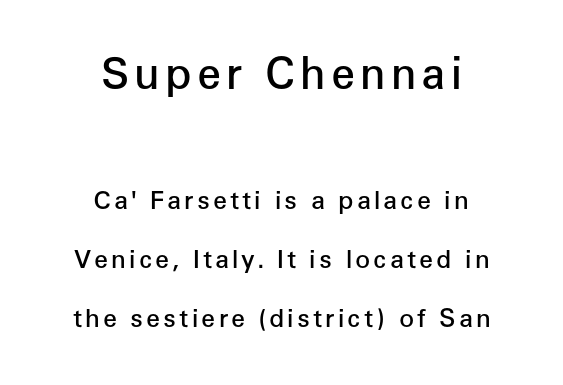
{"serif": "no", "italic": "no", "bold": "semi", "weight": "semibold", "width": "normal", "stroke_contrast": "low", "x_height": "medium", "monospaced": "no", "underline": "no", "align": "center", "line_spacing": "loose", "line_spacing_ratio": 2.36, "larger_block": "first", "size_ratio": 1.72, "glyph_px": 43}
